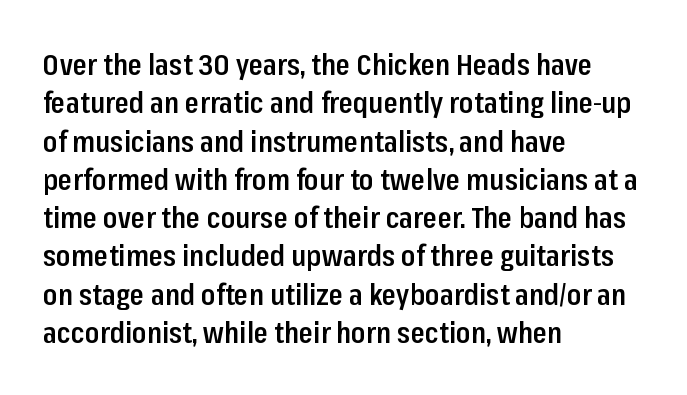
{"serif": "no", "italic": "no", "bold": "semi", "weight": "semibold", "width": "condensed", "stroke_contrast": "low", "x_height": "medium", "monospaced": "no", "underline": "no", "align": "left", "line_spacing": "normal", "line_spacing_ratio": 1.32, "letter_spacing": "normal", "letter_spacing_em": 0.0, "glyph_px": 29}
